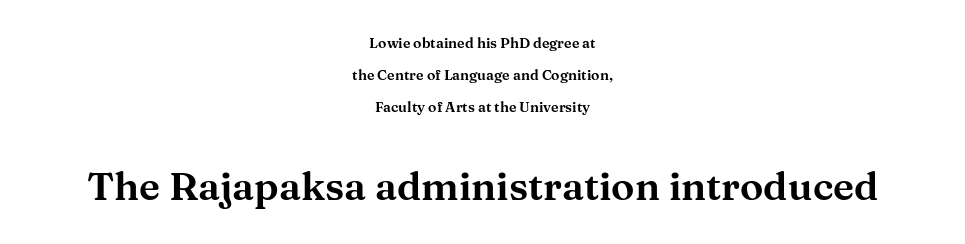
Q: Is the text italic (slanted)? A: No, it is upright.
Q: Is the typeface a serif or a sans-serif typeface? A: Serif.
Q: Is the text underlined? A: No.
Q: How is the paragraph aligned? A: Centered.
Q: Is the spacing between letters normal or unusually wide? A: Normal.
Q: Is the spacing between lines tight, normal or loose? A: Loose.
Q: Which block of text is set in a larger size, the first (top) or the second (bottom)? A: The second (bottom) one.
Q: Width (condensed, normal, or wide)? A: Wide.
Q: Stroke contrast? A: Medium.
Q: x-height? A: Medium.
Q: Monospaced? A: No.
